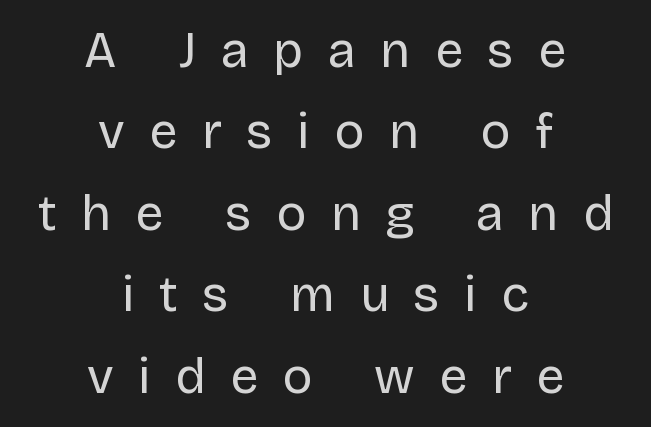
Vertical strokes here are truly vertical. What kind of face is this? One without serifs — a sans. Leading: standard. The face used here is rendered with a markedly widened letterfit. The zone under the glyphs is completely vacant.
